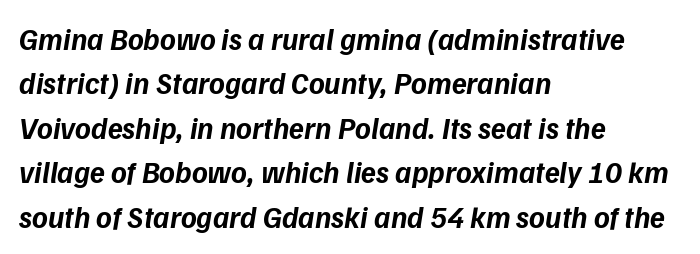
Q: Is the text bold? A: Yes.
Q: Is the text italic (slanted)? A: Yes, it leans right by about 9 degrees.
Q: Is the text underlined? A: No.
Q: How is the paragraph aligned? A: Left-aligned.
Q: Is the spacing between letters normal or unusually wide? A: Normal.
Q: Is the spacing between lines tight, normal or loose? A: Normal.
Q: Width (condensed, normal, or wide)? A: Normal.
Q: Stroke contrast? A: Low.
Q: x-height? A: Medium.
Q: Monospaced? A: No.
